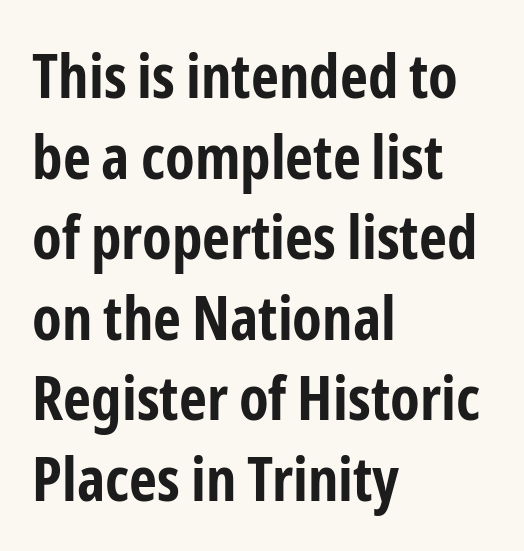
{"serif": "no", "italic": "no", "bold": "yes", "weight": "bold", "width": "condensed", "stroke_contrast": "low", "x_height": "medium", "monospaced": "no", "underline": "no", "align": "left", "line_spacing": "normal", "line_spacing_ratio": 1.32, "letter_spacing": "normal", "letter_spacing_em": 0.0, "glyph_px": 61}
